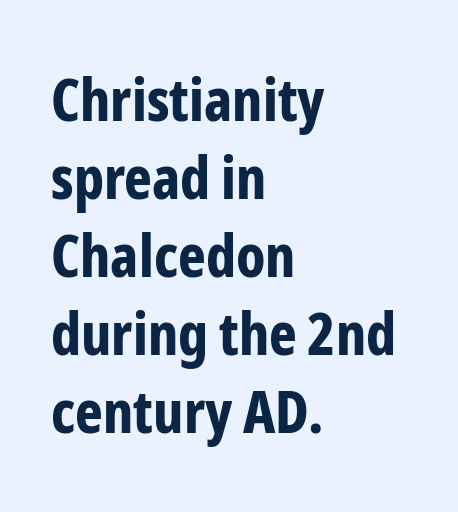
Each letter keeps its own natural width here, so spacing adapts to shape. Nothing sits at the stroke ends, so this counts as sans-serif. Its strokes are broad and dark, the hallmark of bold type. Does extra space separate the letters? No, they use regular spacing.
